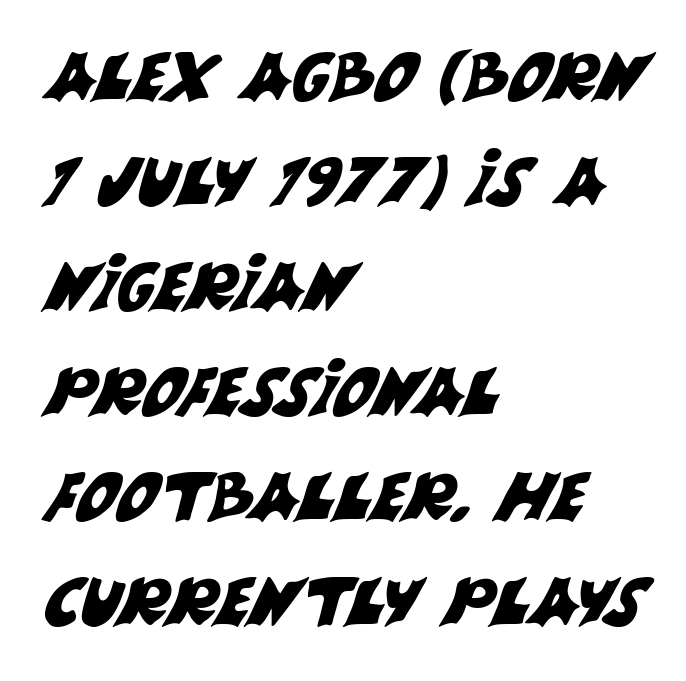
The image shows 66 px sans-serif type; set left-aligned, normal line spacing (1.59x), normal letter spacing, not underlined; medium stroke contrast and a large x-height.
